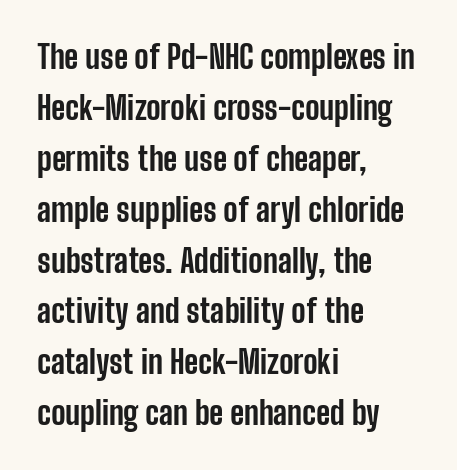
Q: Is the text bold? A: Yes.
Q: Is the text italic (slanted)? A: No, it is upright.
Q: Is the typeface a serif or a sans-serif typeface? A: Sans-serif.
Q: Is the text underlined? A: No.
Q: How is the paragraph aligned? A: Left-aligned.
Q: Is the spacing between letters normal or unusually wide? A: Normal.
Q: Is the spacing between lines tight, normal or loose? A: Normal.
Q: Width (condensed, normal, or wide)? A: Condensed.
Q: Stroke contrast? A: Low.
Q: x-height? A: Medium.
Q: Monospaced? A: No.
